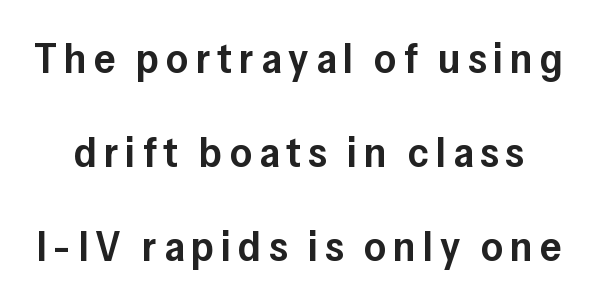
Q: Is the text bold? A: Semi-bold.
Q: Is the text italic (slanted)? A: No, it is upright.
Q: Is the typeface a serif or a sans-serif typeface? A: Sans-serif.
Q: Is the text underlined? A: No.
Q: Is the spacing between lines tight, normal or loose? A: Loose.
Q: Width (condensed, normal, or wide)? A: Normal.
Q: Stroke contrast? A: Low.
Q: x-height? A: Medium.
Q: Monospaced? A: No.
